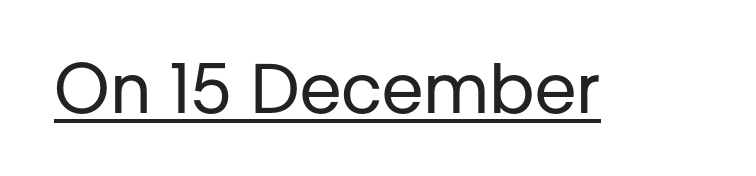
Q: Is the text bold? A: No.
Q: Is the text italic (slanted)? A: No, it is upright.
Q: Is the typeface a serif or a sans-serif typeface? A: Sans-serif.
Q: Is the text underlined? A: Yes.
Q: Is the spacing between letters normal or unusually wide? A: Normal.
Q: Width (condensed, normal, or wide)? A: Normal.
Q: Stroke contrast? A: Low.
Q: x-height? A: Medium.
Q: Monospaced? A: No.
